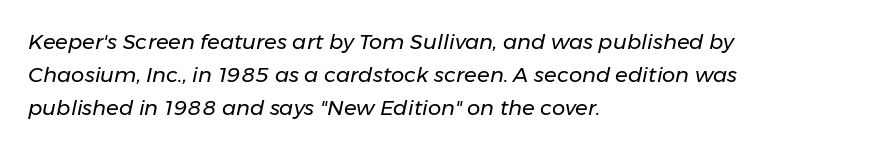
{"italic": "yes", "lean": "right", "slant_degrees": 11, "bold": "no", "underline": "no", "align": "left", "line_spacing": "normal", "line_spacing_ratio": 1.58, "letter_spacing": "normal", "letter_spacing_em": 0.0, "glyph_px": 21}
